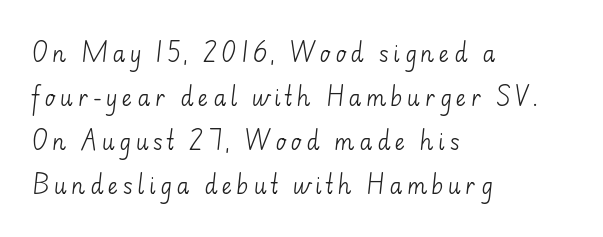
{"bold": "no", "underline": "no", "align": "left", "line_spacing": "loose", "line_spacing_ratio": 2.0, "letter_spacing": "wide", "letter_spacing_em": 0.2, "glyph_px": 22}
